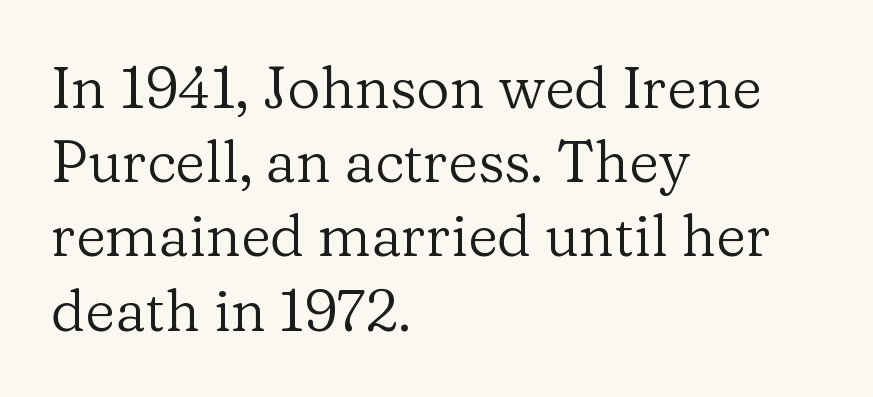
Q: Is the text bold? A: No.
Q: Is the text italic (slanted)? A: No, it is upright.
Q: Is the typeface a serif or a sans-serif typeface? A: Serif.
Q: Is the text underlined? A: No.
Q: How is the paragraph aligned? A: Left-aligned.
Q: Is the spacing between letters normal or unusually wide? A: Normal.
Q: Is the spacing between lines tight, normal or loose? A: Normal.
Q: Width (condensed, normal, or wide)? A: Normal.
Q: Stroke contrast? A: Low.
Q: x-height? A: Medium.
Q: Monospaced? A: No.
